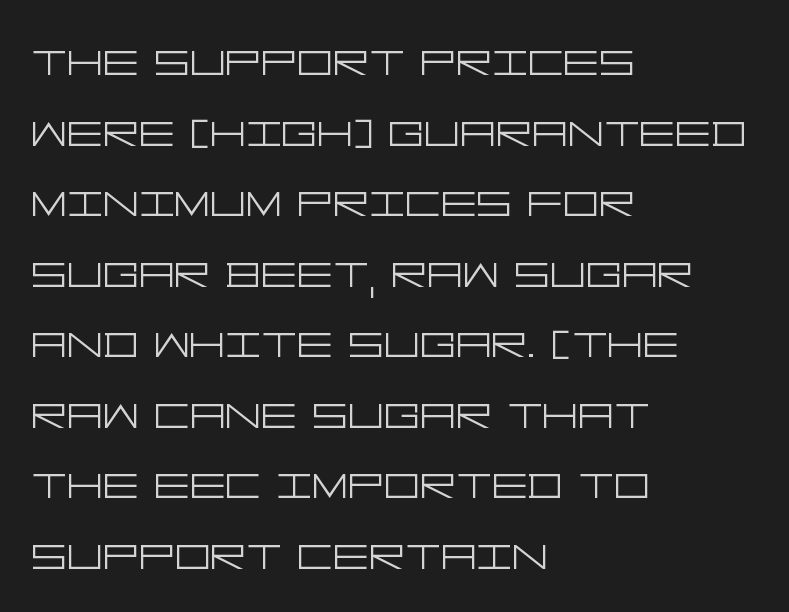
{"serif": "no", "italic": "no", "bold": "no", "weight": "light", "width": "wide", "stroke_contrast": "low", "x_height": "large", "underline": "no", "align": "left", "line_spacing": "normal", "line_spacing_ratio": 1.26, "letter_spacing": "normal", "letter_spacing_em": 0.0, "glyph_px": 56}
